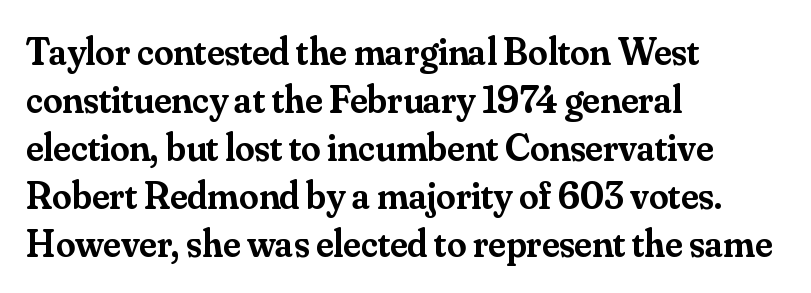
Q: Is the text bold? A: Semi-bold.
Q: Is the text italic (slanted)? A: No, it is upright.
Q: Is the typeface a serif or a sans-serif typeface? A: Serif.
Q: Is the text underlined? A: No.
Q: How is the paragraph aligned? A: Left-aligned.
Q: Is the spacing between letters normal or unusually wide? A: Normal.
Q: Width (condensed, normal, or wide)? A: Normal.
Q: Stroke contrast? A: Medium.
Q: x-height? A: Small.
Q: Monospaced? A: No.
